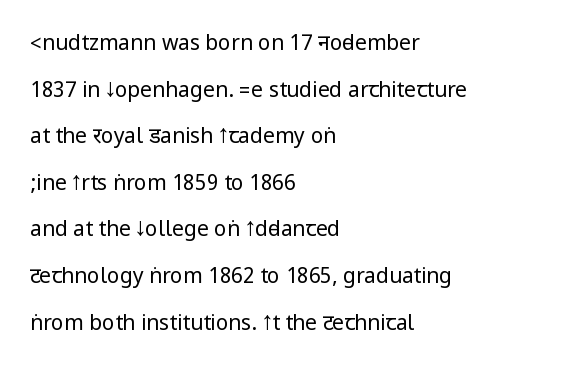
Q: Is the text bold? A: No.
Q: Is the text italic (slanted)? A: No, it is upright.
Q: Is the text underlined? A: No.
Q: How is the paragraph aligned? A: Left-aligned.
Q: Is the spacing between letters normal or unusually wide? A: Normal.
Q: Is the spacing between lines tight, normal or loose? A: Loose.
